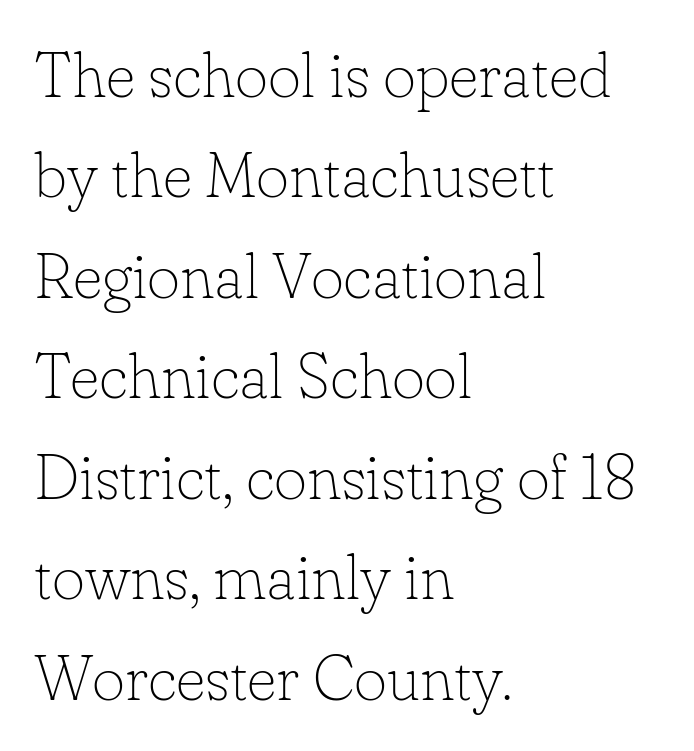
Q: Is the text bold? A: No.
Q: Is the text italic (slanted)? A: No, it is upright.
Q: Is the typeface a serif or a sans-serif typeface? A: Serif.
Q: Is the text underlined? A: No.
Q: How is the paragraph aligned? A: Left-aligned.
Q: Is the spacing between letters normal or unusually wide? A: Normal.
Q: Is the spacing between lines tight, normal or loose? A: Normal.
Q: Width (condensed, normal, or wide)? A: Normal.
Q: Stroke contrast? A: Low.
Q: x-height? A: Small.
Q: Monospaced? A: No.
